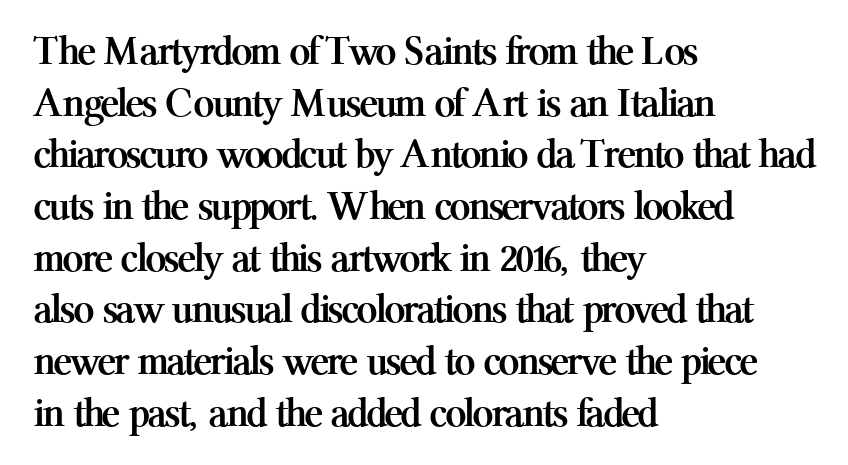
Q: Is the text bold? A: Yes.
Q: Is the text italic (slanted)? A: No, it is upright.
Q: Is the typeface a serif or a sans-serif typeface? A: Serif.
Q: Is the text underlined? A: No.
Q: How is the paragraph aligned? A: Left-aligned.
Q: Is the spacing between letters normal or unusually wide? A: Normal.
Q: Width (condensed, normal, or wide)? A: Normal.
Q: Stroke contrast? A: Medium.
Q: x-height? A: Medium.
Q: Monospaced? A: No.
